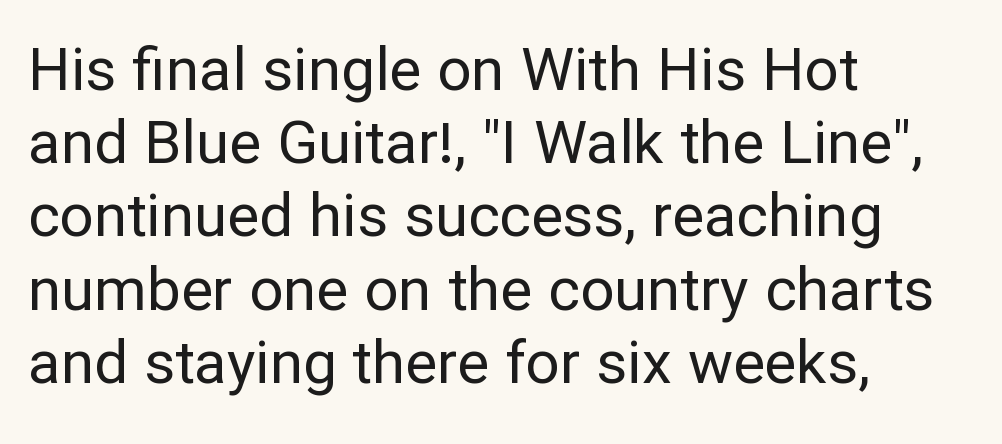
Q: Is the text bold? A: No.
Q: Is the text italic (slanted)? A: No, it is upright.
Q: Is the typeface a serif or a sans-serif typeface? A: Sans-serif.
Q: Is the text underlined? A: No.
Q: How is the paragraph aligned? A: Left-aligned.
Q: Is the spacing between letters normal or unusually wide? A: Normal.
Q: Width (condensed, normal, or wide)? A: Normal.
Q: Stroke contrast? A: Low.
Q: x-height? A: Medium.
Q: Monospaced? A: No.
